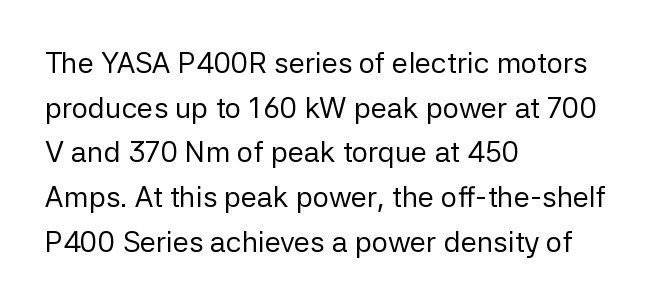
The image shows 29 px regular-weight sans-serif type, upright; set left-aligned, normal line spacing (1.54x), normal letter spacing, not underlined; low stroke contrast and a medium x-height.
